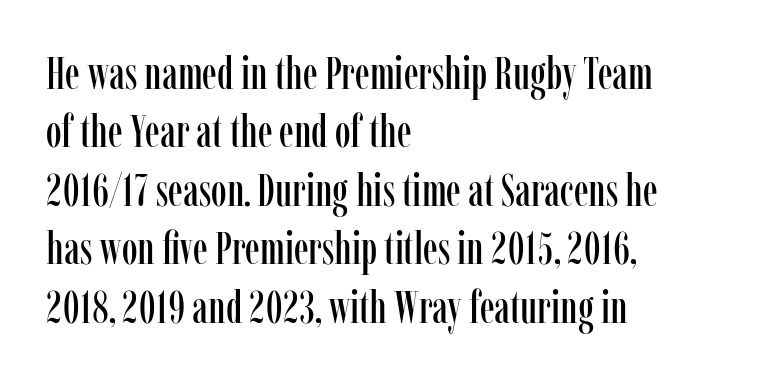
The space directly below the letters is spotless. Varying glyph widths throughout — classic text-font behaviour. A roman cut, with each character standing at attention. Look at the tracking — it's just the regular setting, nothing added. Regular leading.
